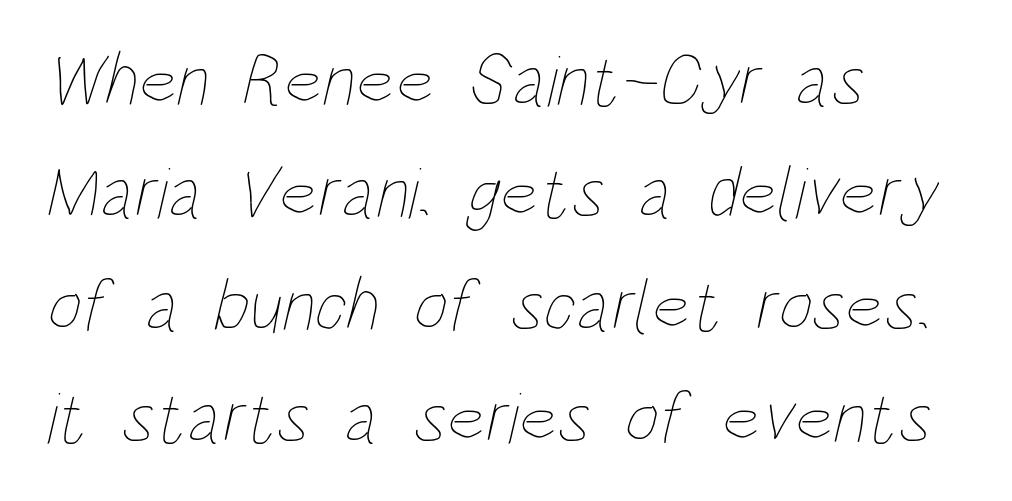
{"bold": "no", "weight": "thin", "width": "condensed", "stroke_contrast": "low", "x_height": "large", "monospaced": "no", "underline": "no", "align": "left", "line_spacing": "normal", "line_spacing_ratio": 1.52, "letter_spacing": "normal", "letter_spacing_em": 0.0, "glyph_px": 74}
